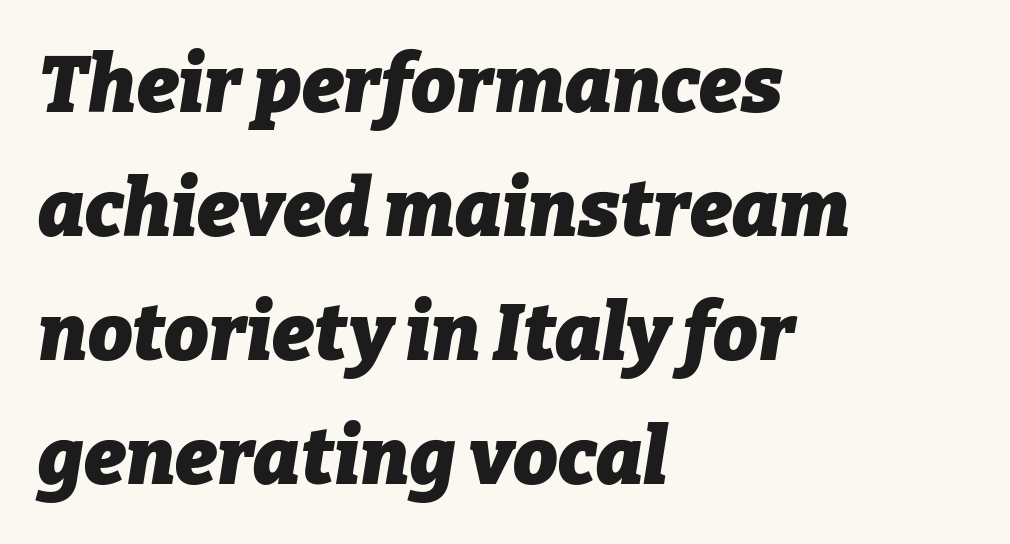
Beneath every word, the page is bare. Layout note: lines flush left. Tracking value appears to be zero — textbook default spacing. Notice how the stems are inclined rather than vertical — that's the hallmark of italics. A full-strength bold gives these letters their thick strokes.
